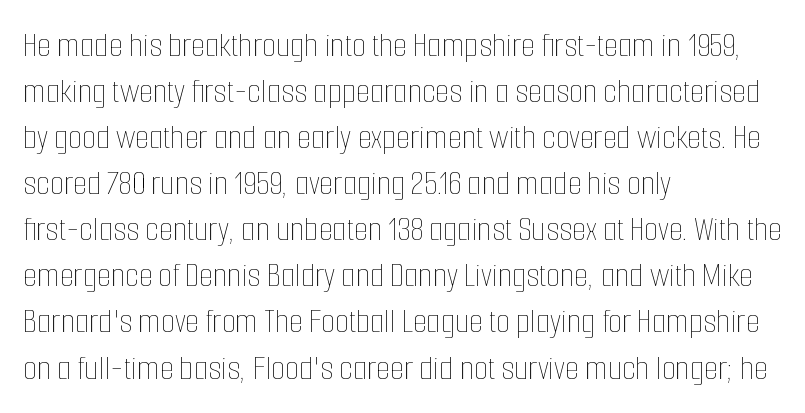
Posture: upright roman. This sample has the flowing, uneven cadence of proportional lettering. Compared with typical paragraphs, the rows here are spaced about the same. Does the copy run flush right? No — it runs flush left. Only glyphs here, with clear space below each row.
